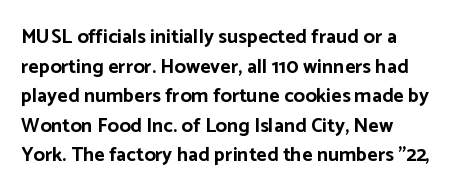
{"italic": "no", "bold": "yes", "underline": "no", "line_spacing": "normal", "line_spacing_ratio": 1.48, "letter_spacing": "normal", "letter_spacing_em": 0.0, "glyph_px": 20}
